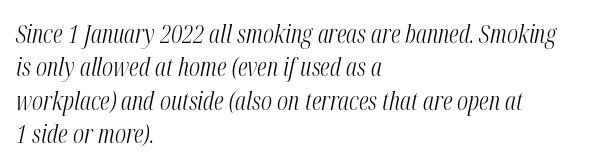
The strokes carry an ordinary text weight at most. The baseline area is clear. The designer left line spacing at the default. Slanted lettering throughout.
